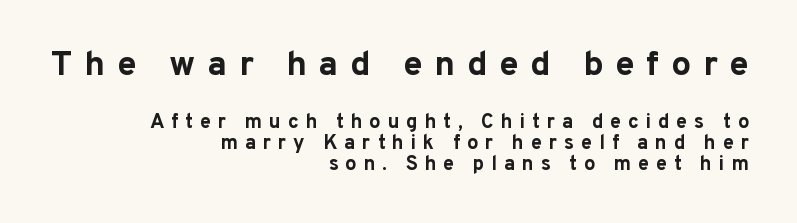
The image shows 35 px bold sans-serif type, upright; set right-aligned, tight line spacing (1.05x), unusually wide letter spacing (+0.34 em), not underlined; the first (top) block is 1.75x larger; low stroke contrast and a medium x-height.
